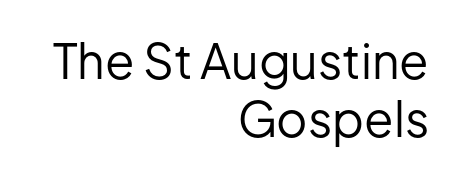
Spacing verdict: proportional, widths tailored to each character. A bare baseline throughout the passage. The characters are drawn with everyday or finer stroke widths. Does the type have serifs? No, each stem ends abruptly.
